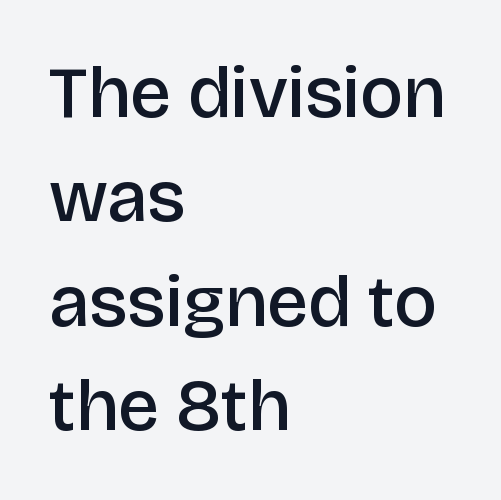
The image shows 73 px semibold sans-serif type, upright; set left-aligned, normal line spacing (1.43x), normal letter spacing, not underlined; low stroke contrast and a large x-height.
